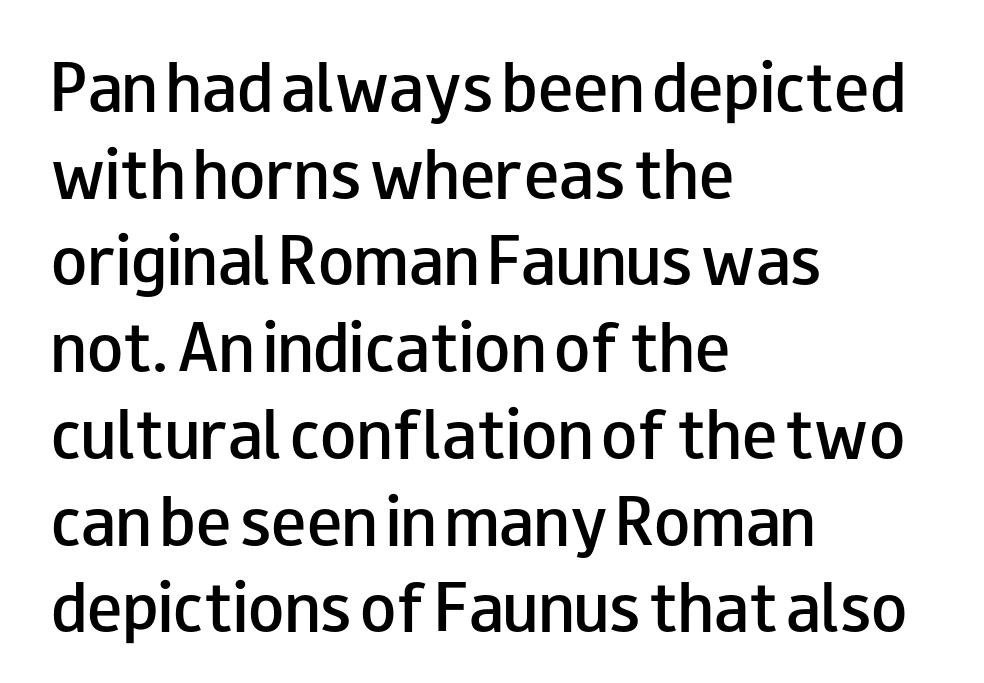
Does the weight exceed regular? Yes, but only to semibold. Default kerning and tracking; the words read as compact shapes. This block has exactly the height ordinary leading produces. Looks like regular typesetting: each glyph gets only the width it needs.
